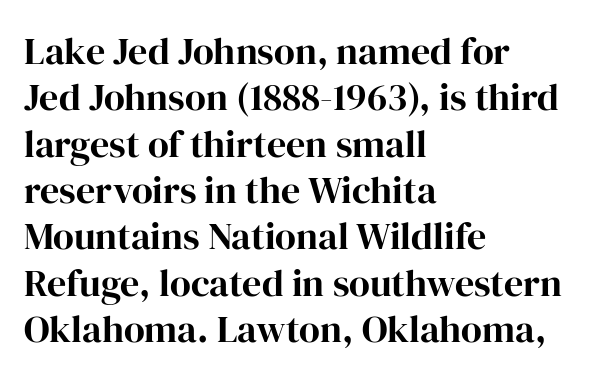
Q: Is the text bold? A: Yes.
Q: Is the text italic (slanted)? A: No, it is upright.
Q: Is the typeface a serif or a sans-serif typeface? A: Serif.
Q: Is the text underlined? A: No.
Q: How is the paragraph aligned? A: Left-aligned.
Q: Is the spacing between letters normal or unusually wide? A: Normal.
Q: Width (condensed, normal, or wide)? A: Normal.
Q: Stroke contrast? A: High.
Q: x-height? A: Medium.
Q: Monospaced? A: No.
